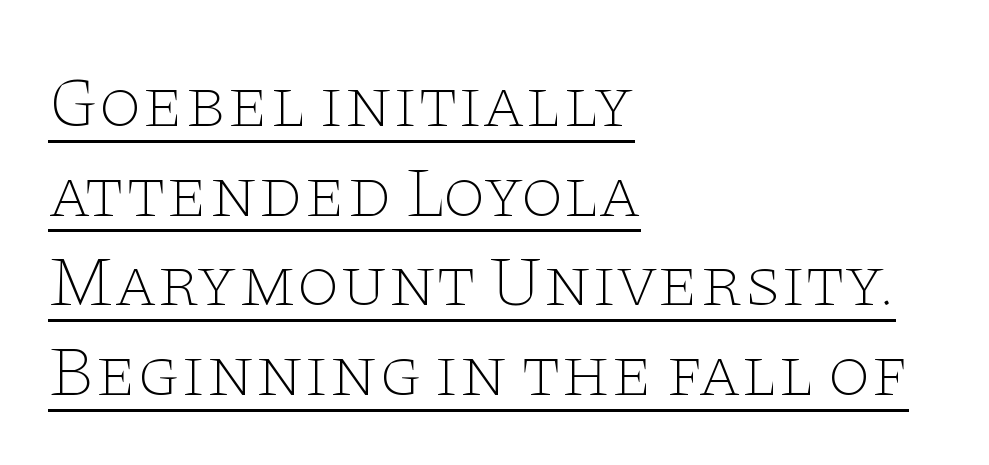
The image shows 70 px thin, wide serif type, upright; set left-aligned, normal line spacing (1.28x), normal letter spacing, underlined; low stroke contrast and a large x-height.
